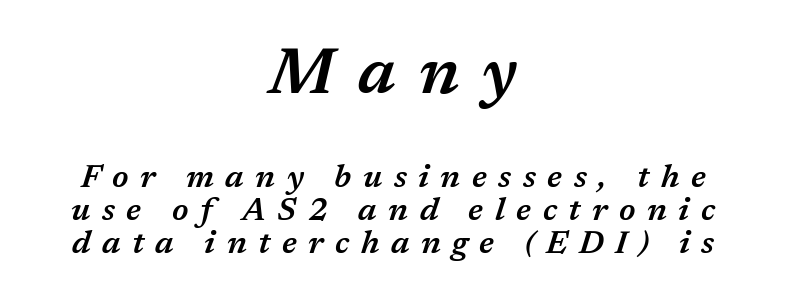
{"italic": "yes", "lean": "right", "slant_degrees": 17, "bold": "semi", "weight": "semibold", "width": "normal", "stroke_contrast": "medium", "x_height": "medium", "monospaced": "no", "underline": "no", "align": "center", "line_spacing": "tight", "line_spacing_ratio": 1.02, "letter_spacing": "wide", "letter_spacing_em": 0.36, "larger_block": "first", "size_ratio": 2.03, "glyph_px": 65}
